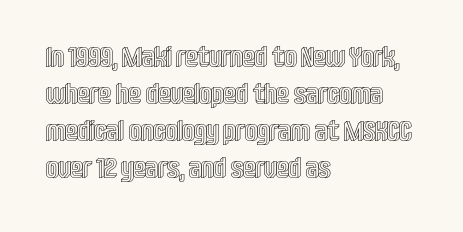
The strip under each line holds only bare page. Style check: upright. The letters sit at their default tracking, neither squeezed nor spread. Here the designer chose a conventional face with non-uniform glyph widths.
